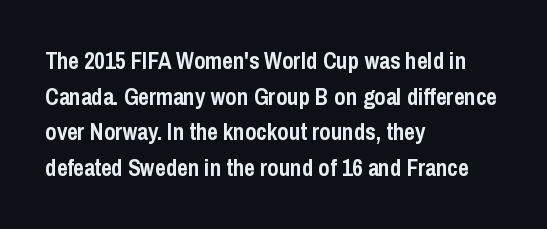
Q: Is the text bold? A: Yes.
Q: Is the text italic (slanted)? A: No, it is upright.
Q: Is the text underlined? A: No.
Q: How is the paragraph aligned? A: Left-aligned.
Q: Is the spacing between letters normal or unusually wide? A: Normal.
Q: Is the spacing between lines tight, normal or loose? A: Normal.
